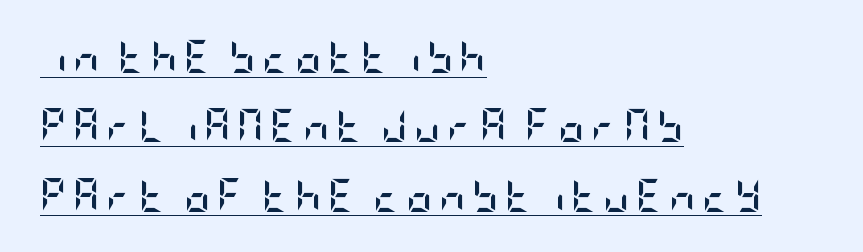
Q: Is the text bold? A: Yes.
Q: Is the text italic (slanted)? A: No, it is upright.
Q: Is the typeface a serif or a sans-serif typeface? A: Sans-serif.
Q: Is the text underlined? A: Yes.
Q: How is the paragraph aligned? A: Left-aligned.
Q: Is the spacing between lines tight, normal or loose? A: Loose.
Q: Width (condensed, normal, or wide)? A: Condensed.
Q: Stroke contrast? A: Low.
Q: x-height? A: Large.
